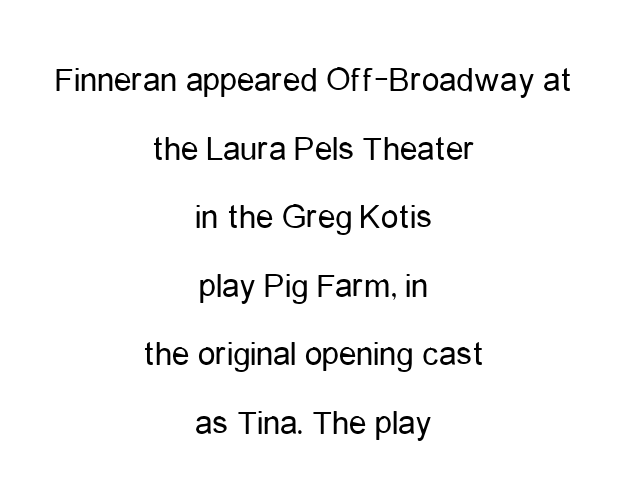
Q: Is the text bold? A: No.
Q: Is the text italic (slanted)? A: No, it is upright.
Q: Is the typeface a serif or a sans-serif typeface? A: Sans-serif.
Q: Is the text underlined? A: No.
Q: How is the paragraph aligned? A: Centered.
Q: Is the spacing between letters normal or unusually wide? A: Normal.
Q: Is the spacing between lines tight, normal or loose? A: Loose.
Q: Width (condensed, normal, or wide)? A: Condensed.
Q: Stroke contrast? A: Low.
Q: x-height? A: Medium.
Q: Monospaced? A: No.
